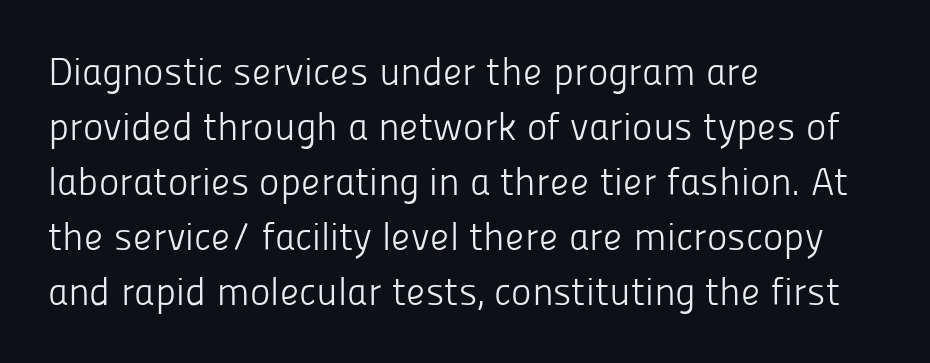
{"serif": "no", "italic": "no", "bold": "no", "weight": "light", "width": "normal", "stroke_contrast": "low", "x_height": "medium", "monospaced": "no", "underline": "no", "align": "left", "line_spacing": "normal", "line_spacing_ratio": 1.41, "letter_spacing": "normal", "letter_spacing_em": 0.0, "glyph_px": 39}
